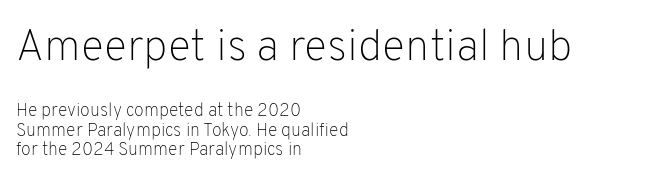
{"serif": "no", "italic": "no", "bold": "no", "weight": "light", "width": "normal", "stroke_contrast": "low", "x_height": "medium", "monospaced": "no", "underline": "no", "align": "left", "line_spacing": "tight", "line_spacing_ratio": 1.07, "letter_spacing": "normal", "letter_spacing_em": 0.0, "larger_block": "first", "size_ratio": 2.44, "glyph_px": 44}
